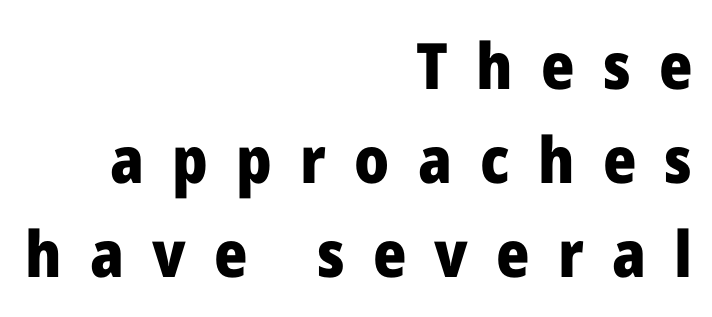
The image shows 64 px heavy sans-serif type, upright; set right-aligned, normal line spacing (1.47x), unusually wide letter spacing (+0.44 em), not underlined; low stroke contrast and a medium x-height.
